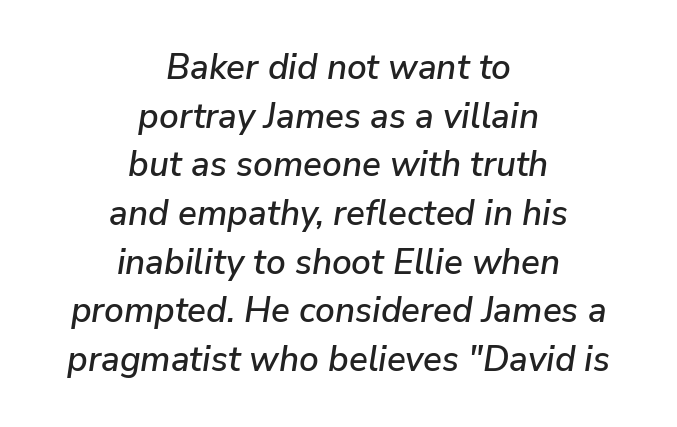
Q: Is the text italic (slanted)? A: Yes, it leans right by about 9 degrees.
Q: Is the text underlined? A: No.
Q: How is the paragraph aligned? A: Centered.
Q: Is the spacing between letters normal or unusually wide? A: Normal.
Q: Is the spacing between lines tight, normal or loose? A: Normal.
Q: Width (condensed, normal, or wide)? A: Normal.
Q: Stroke contrast? A: Low.
Q: x-height? A: Medium.
Q: Monospaced? A: No.
